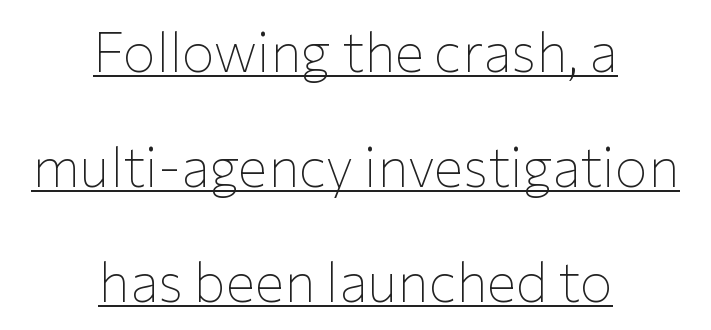
Q: Is the text bold? A: No.
Q: Is the text italic (slanted)? A: No, it is upright.
Q: Is the typeface a serif or a sans-serif typeface? A: Sans-serif.
Q: Is the text underlined? A: Yes.
Q: How is the paragraph aligned? A: Centered.
Q: Is the spacing between letters normal or unusually wide? A: Normal.
Q: Is the spacing between lines tight, normal or loose? A: Loose.
Q: Width (condensed, normal, or wide)? A: Normal.
Q: Stroke contrast? A: Low.
Q: x-height? A: Medium.
Q: Monospaced? A: No.
